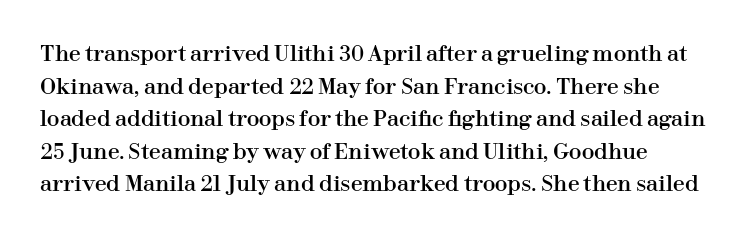
{"italic": "no", "underline": "no", "line_spacing": "normal", "line_spacing_ratio": 1.55, "letter_spacing": "normal", "letter_spacing_em": 0.0, "glyph_px": 21}
